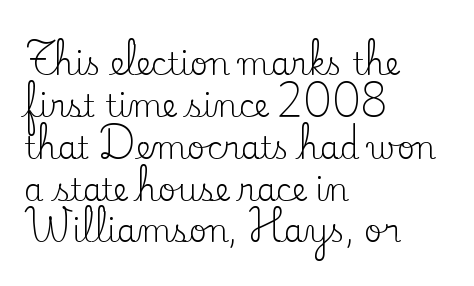
{"italic": "no", "bold": "no", "weight": "regular", "width": "normal", "stroke_contrast": "low", "x_height": "small", "monospaced": "no", "underline": "no", "align": "left", "line_spacing": "normal", "line_spacing_ratio": 1.35, "letter_spacing": "normal", "letter_spacing_em": 0.0, "glyph_px": 31}
